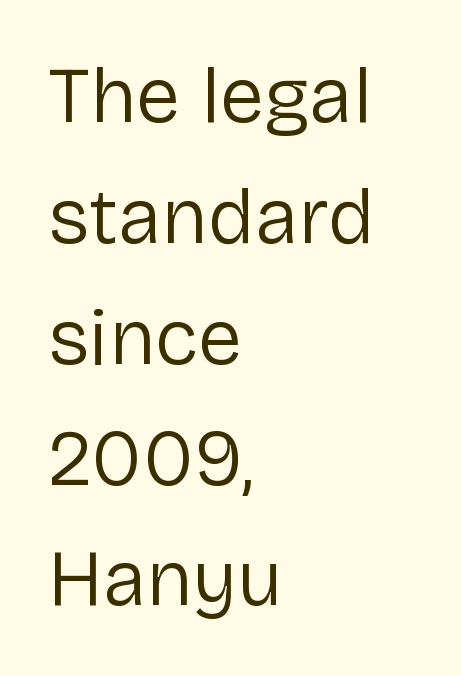
The image shows 79 px regular-weight sans-serif type, upright; set left-aligned, normal line spacing (1.53x), normal letter spacing, not underlined; low stroke contrast and a medium x-height.
